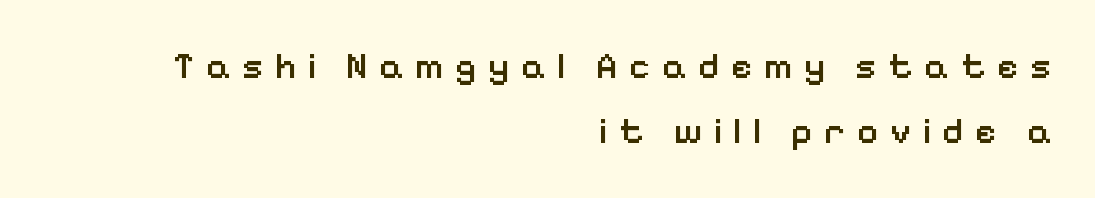
The image shows 37 px semibold sans-serif type, upright; set right-aligned, line spacing 1.76x, unusually wide letter spacing (+0.3 em), not underlined; low stroke contrast and a medium x-height.
